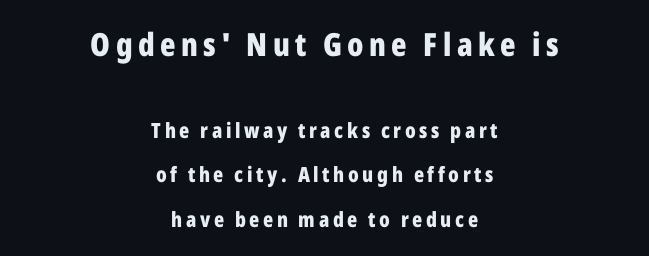
One-word summary of the alignment: center. Emphasis by weight is at full strength: bold. What kind of face is this? One without serifs — a sans. Is the lower block the larger one? No — the upper block carries the bigger type. Leading: increased. The passage shown is typed in a proportional face where columns would drift.
